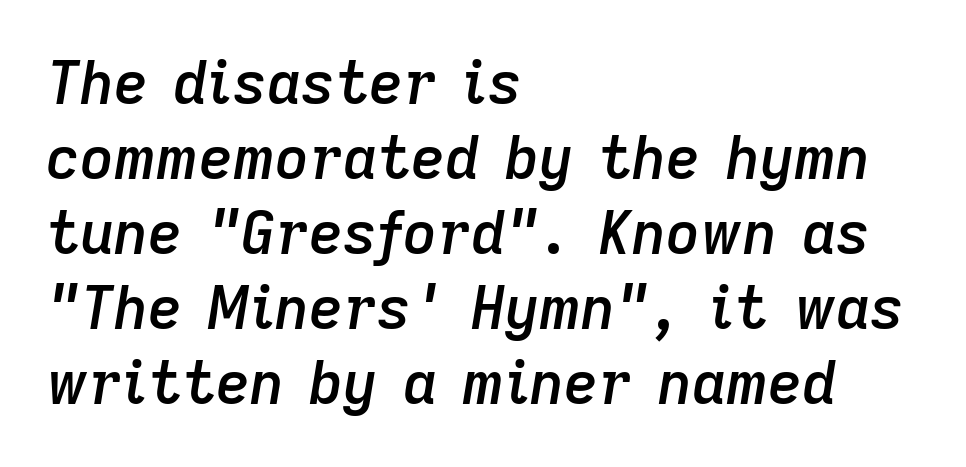
Q: Is the text bold? A: Semi-bold.
Q: Is the text italic (slanted)? A: Yes, it leans right by about 9 degrees.
Q: Is the text underlined? A: No.
Q: How is the paragraph aligned? A: Left-aligned.
Q: Is the spacing between letters normal or unusually wide? A: Normal.
Q: Is the spacing between lines tight, normal or loose? A: Normal.
Q: Width (condensed, normal, or wide)? A: Normal.
Q: Stroke contrast? A: Low.
Q: x-height? A: Medium.
Q: Monospaced? A: No.
